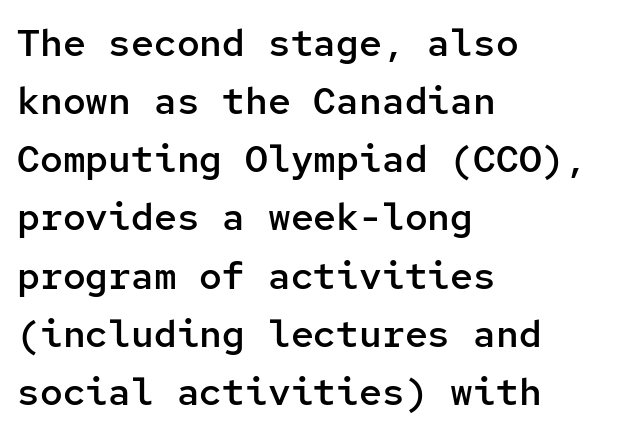
The image shows 38 px semibold sans-serif type, upright, monospaced; set left-aligned, normal line spacing (1.53x), normal letter spacing, not underlined; low stroke contrast and a medium x-height.
